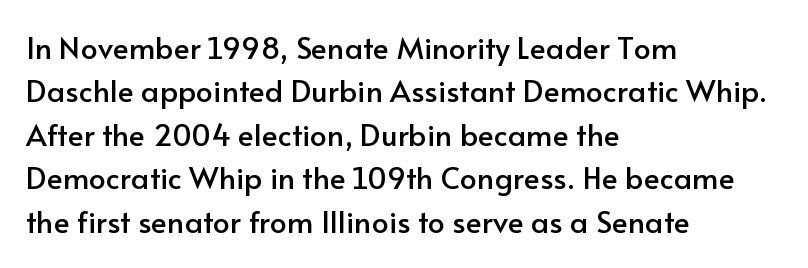
The image shows 30 px sans-serif type, upright; set left-aligned, normal line spacing (1.45x), normal letter spacing, not underlined; low stroke contrast and a small x-height.
